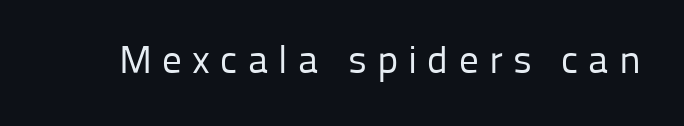
The letters are spread apart with noticeably loose tracking. Nope, no serifs anywhere on these letters. Is this a fixed-width face? No — the glyphs have proportional, varying widths. Is this a heavy cut? Hardly; it is regular or lighter.
